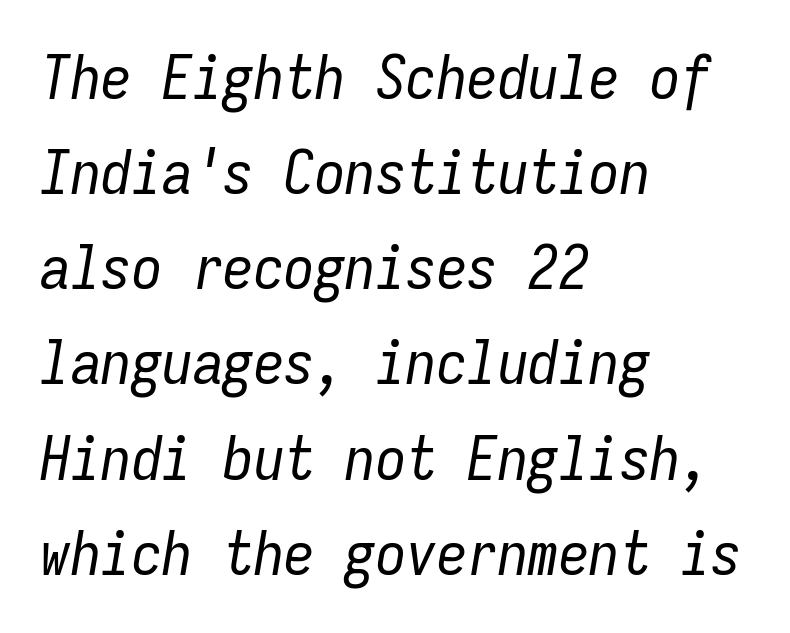
Descenders hang freely into open space. Vertical stems look standard width or narrower in stroke. Is the type slanted? Yes — the strokes lean at a clear angle. The vertical gap from one line to the next is medium.
